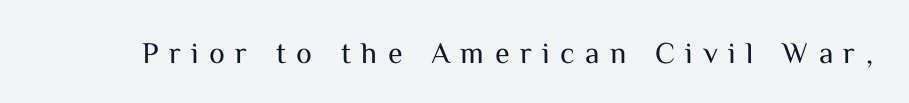
Q: Is the text bold? A: No.
Q: Is the text italic (slanted)? A: No, it is upright.
Q: Is the typeface a serif or a sans-serif typeface? A: Sans-serif.
Q: Is the text underlined? A: No.
Q: Is the spacing between letters normal or unusually wide? A: Unusually wide.
Q: Width (condensed, normal, or wide)? A: Normal.
Q: Stroke contrast? A: Medium.
Q: x-height? A: Medium.
Q: Monospaced? A: No.
